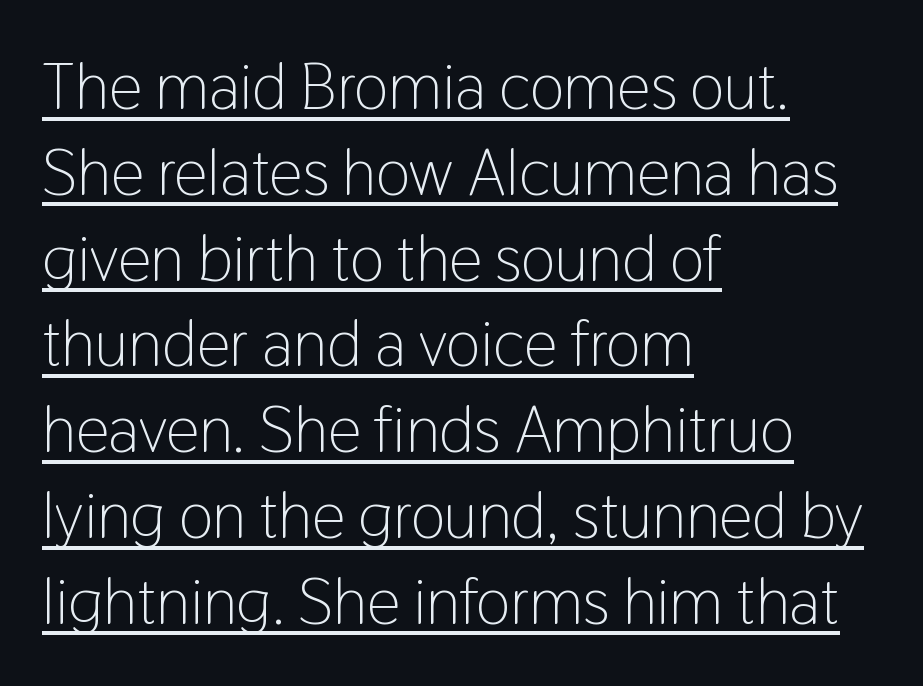
The image shows 66 px light, condensed sans-serif type, upright; set left-aligned, normal line spacing (1.3x), normal letter spacing, underlined; low stroke contrast and a medium x-height.
